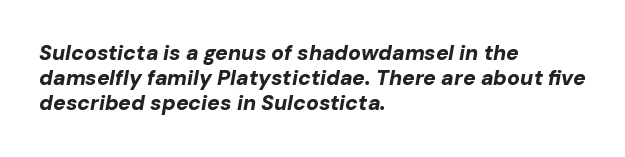
Q: Is the text bold? A: Yes.
Q: Is the text italic (slanted)? A: Yes, it leans right by about 10 degrees.
Q: Is the text underlined? A: No.
Q: How is the paragraph aligned? A: Left-aligned.
Q: Is the spacing between letters normal or unusually wide? A: Normal.
